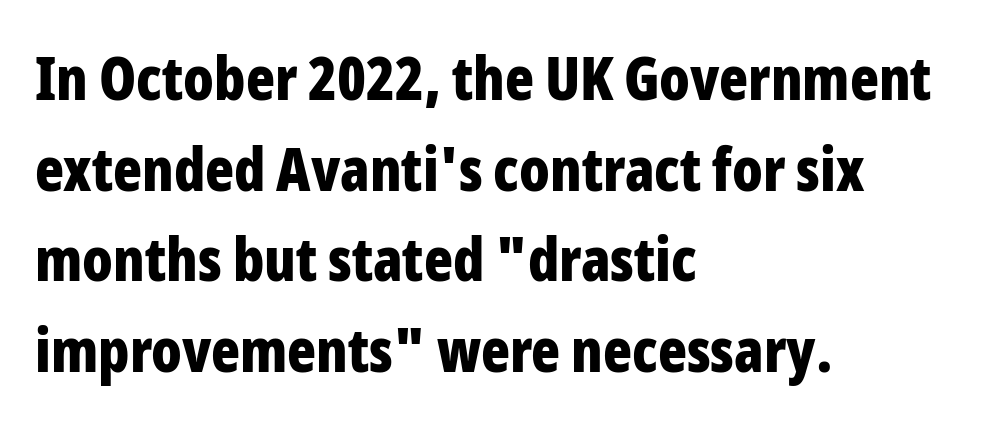
The image shows 60 px bold, condensed sans-serif type, upright; set left-aligned, normal line spacing (1.51x), normal letter spacing, not underlined; low stroke contrast and a medium x-height.
